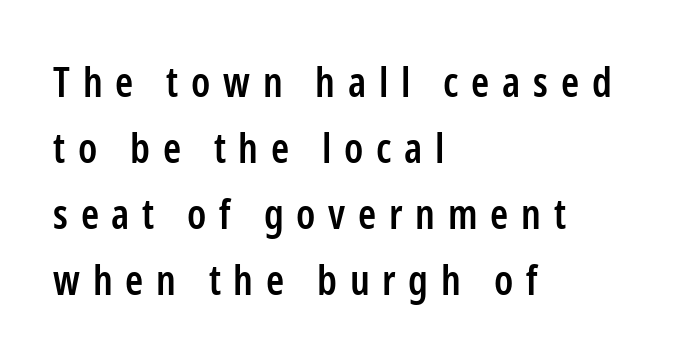
This sample uses expanded letter spacing, leaving extra air between glyphs. Glance below the letters and you will spot only blank space. Each letter's strokes conclude bluntly, with no projecting serifs. One-word summary of the alignment: left. Summary of weight: moderately heavy, a semibold.
